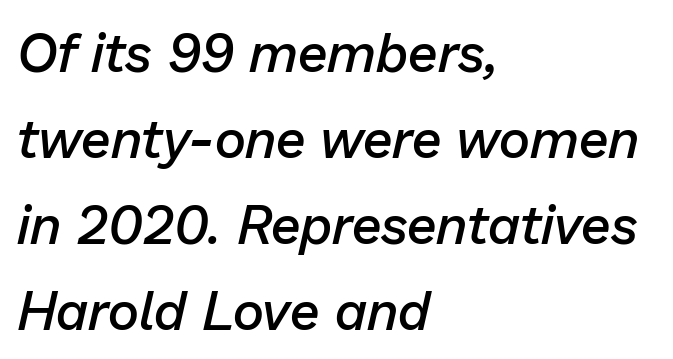
The image shows 54 px semibold type, italic (leaning right); set left-aligned, normal line spacing (1.59x), normal letter spacing, not underlined; low stroke contrast and a medium x-height.
